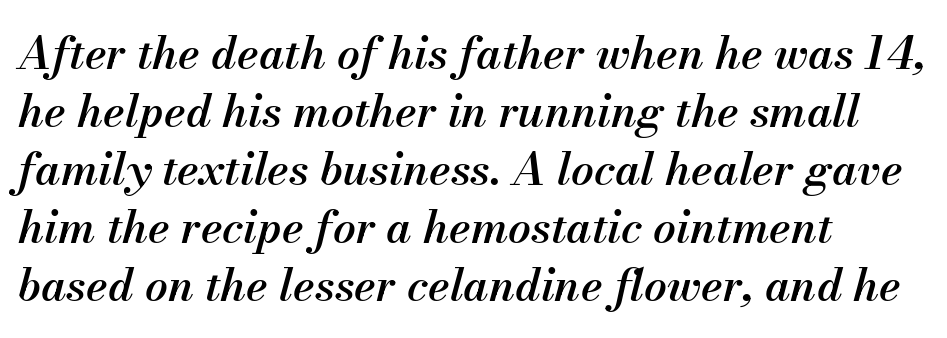
Q: Is the text bold? A: Semi-bold.
Q: Is the text italic (slanted)? A: Yes, it leans right by about 13 degrees.
Q: Is the text underlined? A: No.
Q: How is the paragraph aligned? A: Left-aligned.
Q: Is the spacing between letters normal or unusually wide? A: Normal.
Q: Is the spacing between lines tight, normal or loose? A: Normal.
Q: Width (condensed, normal, or wide)? A: Normal.
Q: Stroke contrast? A: Medium.
Q: x-height? A: Small.
Q: Monospaced? A: No.
